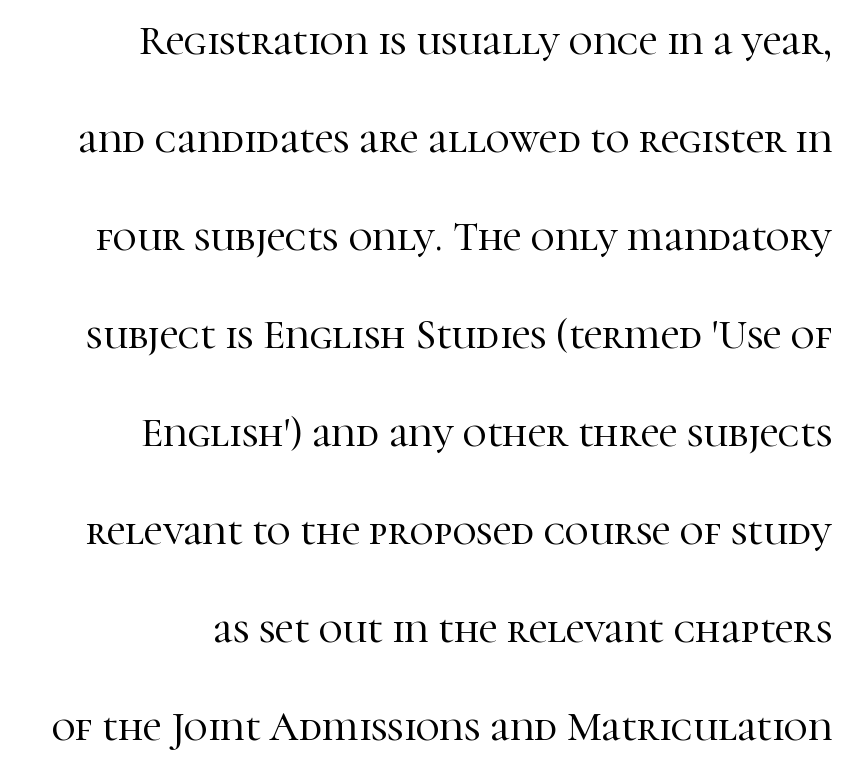
The image shows 41 px serif type, upright; set right-aligned, loose line spacing (2.39x), normal letter spacing, not underlined; high stroke contrast and a medium x-height.
